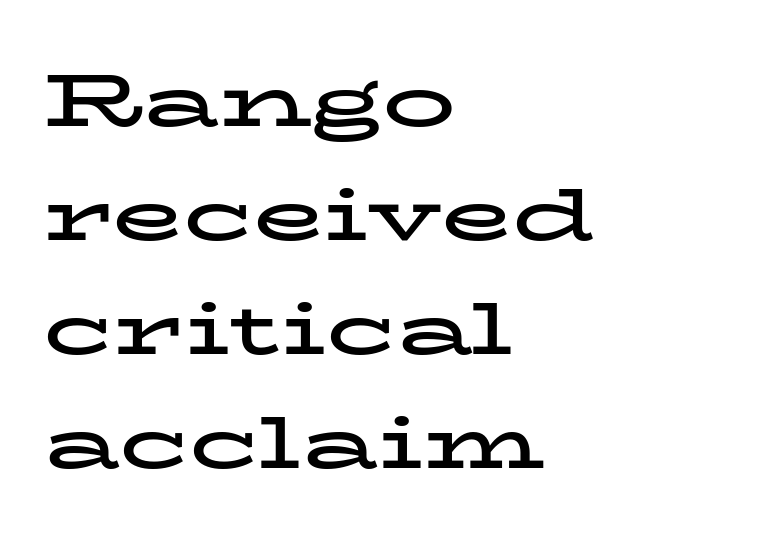
{"serif": "yes", "italic": "no", "bold": "yes", "weight": "bold", "width": "wide", "stroke_contrast": "low", "x_height": "medium", "monospaced": "no", "underline": "no", "align": "left", "line_spacing": "normal", "line_spacing_ratio": 1.56, "letter_spacing": "normal", "letter_spacing_em": 0.0, "glyph_px": 73}
